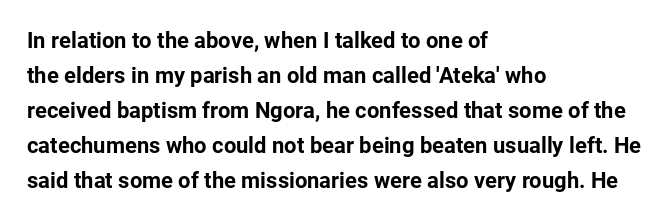
Q: Is the text bold? A: Yes.
Q: Is the text italic (slanted)? A: No, it is upright.
Q: Is the text underlined? A: No.
Q: How is the paragraph aligned? A: Left-aligned.
Q: Is the spacing between letters normal or unusually wide? A: Normal.
Q: Is the spacing between lines tight, normal or loose? A: Normal.
